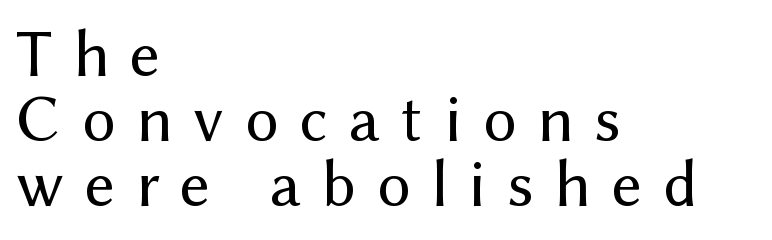
Every row of glyphs begins at an identical x-position on the left. A typesetter would call this proportional, since set widths differ per character. Weight: regular or lighter. Typographically, this falls in the sans-serif category. The letters stand straight up with perfectly vertical stems.
